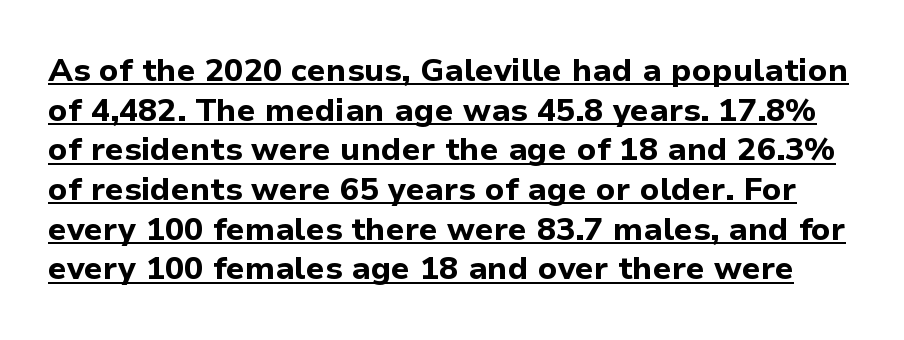
Q: Is the text bold? A: Yes.
Q: Is the text italic (slanted)? A: No, it is upright.
Q: Is the typeface a serif or a sans-serif typeface? A: Sans-serif.
Q: Is the text underlined? A: Yes.
Q: Is the spacing between letters normal or unusually wide? A: Normal.
Q: Width (condensed, normal, or wide)? A: Normal.
Q: Stroke contrast? A: Low.
Q: x-height? A: Medium.
Q: Monospaced? A: No.
